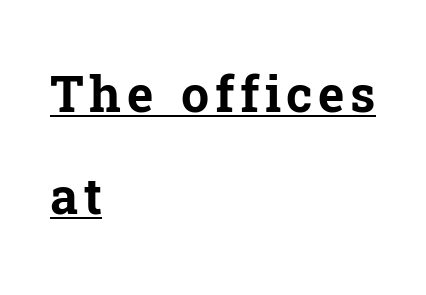
The image shows 50 px bold serif type, upright; set left-aligned, loose line spacing (2.05x), underlined; low stroke contrast and a medium x-height.
